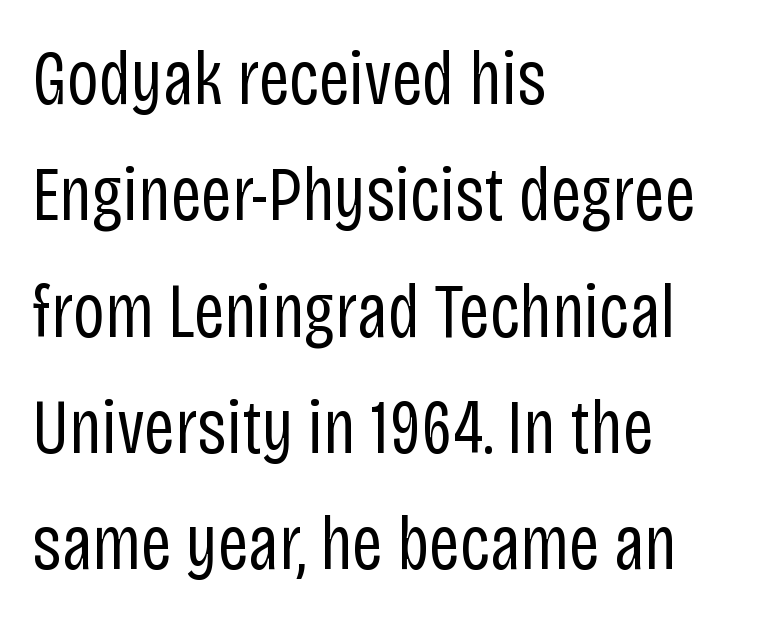
The image shows 77 px regular-weight, condensed sans-serif type, upright; set left-aligned, normal line spacing (1.51x), normal letter spacing, not underlined; low stroke contrast and a large x-height.
